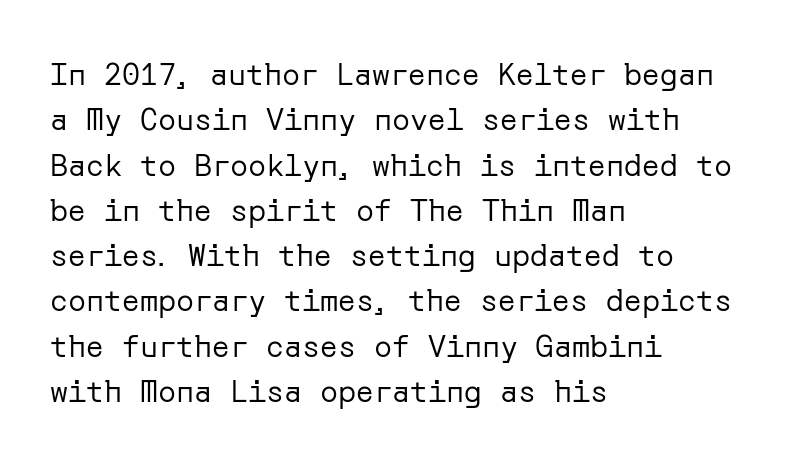
The image shows 30 px regular-weight sans-serif type, upright; set left-aligned, normal line spacing (1.51x), normal letter spacing, not underlined; low stroke contrast and a medium x-height.
